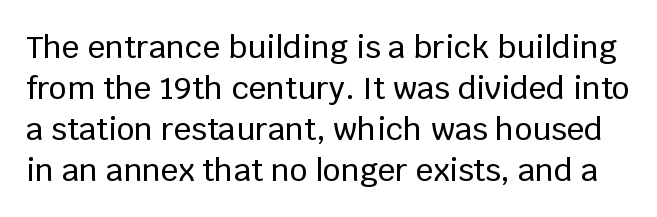
{"serif": "no", "italic": "no", "width": "normal", "stroke_contrast": "low", "x_height": "large", "monospaced": "no", "underline": "no", "line_spacing": "normal", "line_spacing_ratio": 1.32, "letter_spacing": "normal", "letter_spacing_em": 0.0, "glyph_px": 31}
